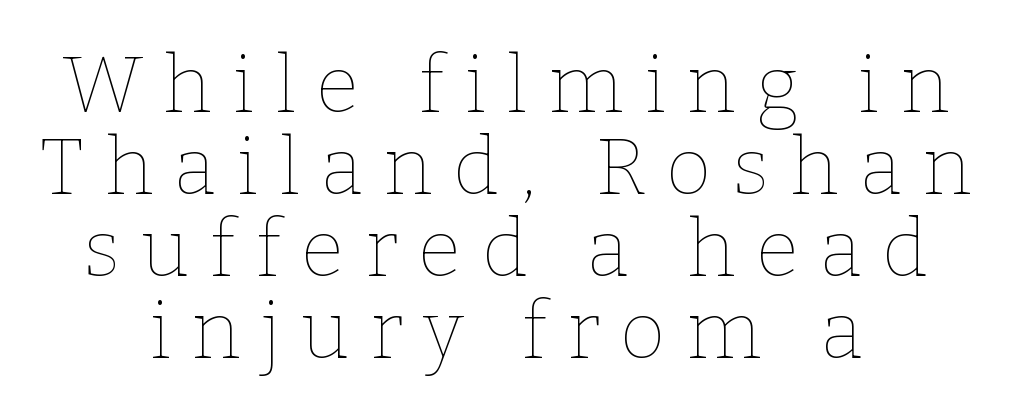
The letters stand straight up with perfectly vertical stems. Character widths vary here, with narrow letters taking less room than wide ones. This rendering features lettering with no underline. Each word looks stretched out because of the extra space between its letters. Both edges are ragged and mirror each other, which tells us the setting is centered.
